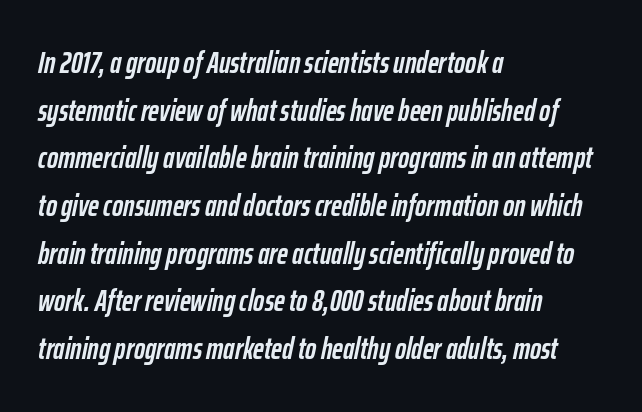
{"italic": "yes", "lean": "right", "slant_degrees": 12, "bold": "yes", "weight": "semibold", "width": "condensed", "stroke_contrast": "low", "x_height": "medium", "monospaced": "no", "underline": "no", "align": "left", "line_spacing": "normal", "line_spacing_ratio": 1.59, "letter_spacing": "normal", "letter_spacing_em": 0.0, "glyph_px": 30}
